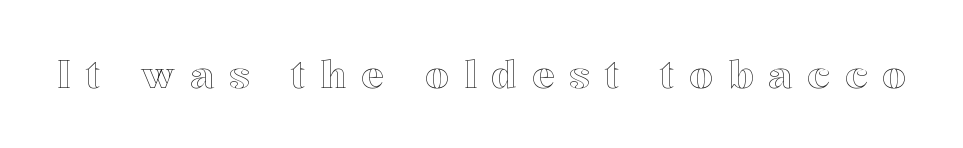
The image shows 38 px text type, upright; set unusually wide letter spacing (+0.39 em), not underlined; a medium x-height.
